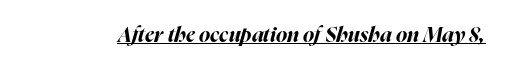
The image shows 21 px bold type, italic (leaning right); set normal letter spacing, underlined.
